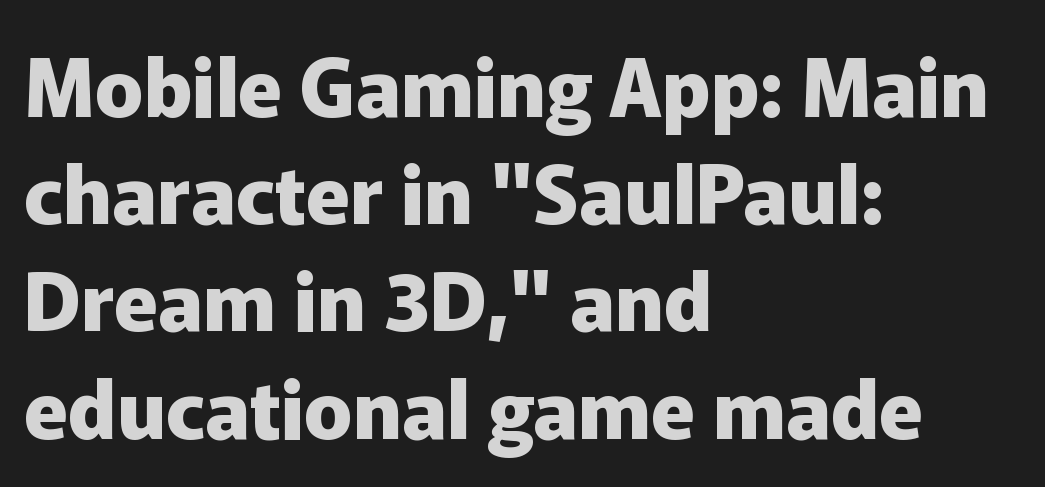
{"serif": "no", "italic": "no", "bold": "yes", "weight": "heavy", "width": "normal", "stroke_contrast": "low", "x_height": "medium", "monospaced": "no", "underline": "no", "align": "left", "line_spacing": "normal", "line_spacing_ratio": 1.34, "letter_spacing": "normal", "letter_spacing_em": 0.0, "glyph_px": 80}
